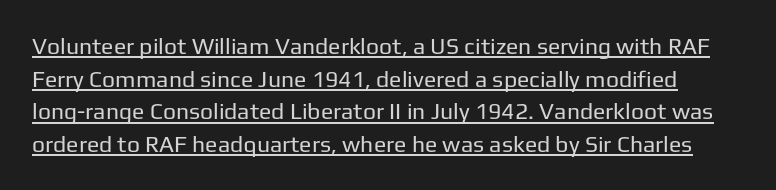
The image shows 23 px text type, upright; set normal line spacing (1.42x), normal letter spacing, underlined.
